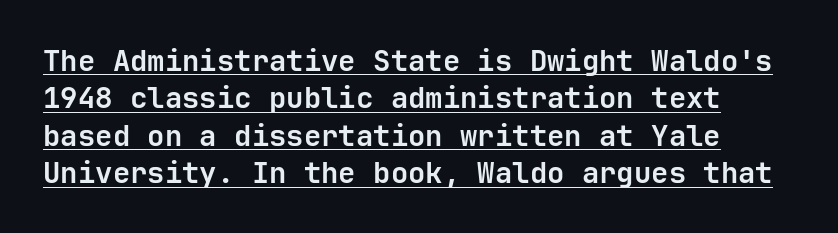
{"serif": "no", "italic": "no", "bold": "yes", "weight": "semibold", "width": "normal", "stroke_contrast": "low", "x_height": "medium", "underline": "yes", "line_spacing": "normal", "line_spacing_ratio": 1.29, "letter_spacing": "normal", "letter_spacing_em": 0.0, "glyph_px": 29}
